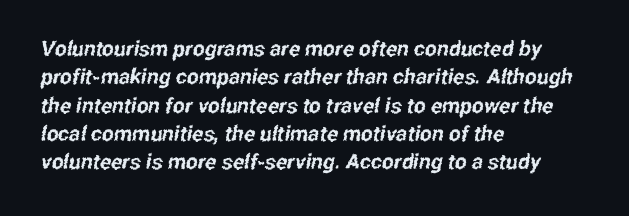
{"underline": "no", "align": "left", "line_spacing": "normal", "line_spacing_ratio": 1.35, "letter_spacing": "normal", "letter_spacing_em": 0.0, "glyph_px": 21}
